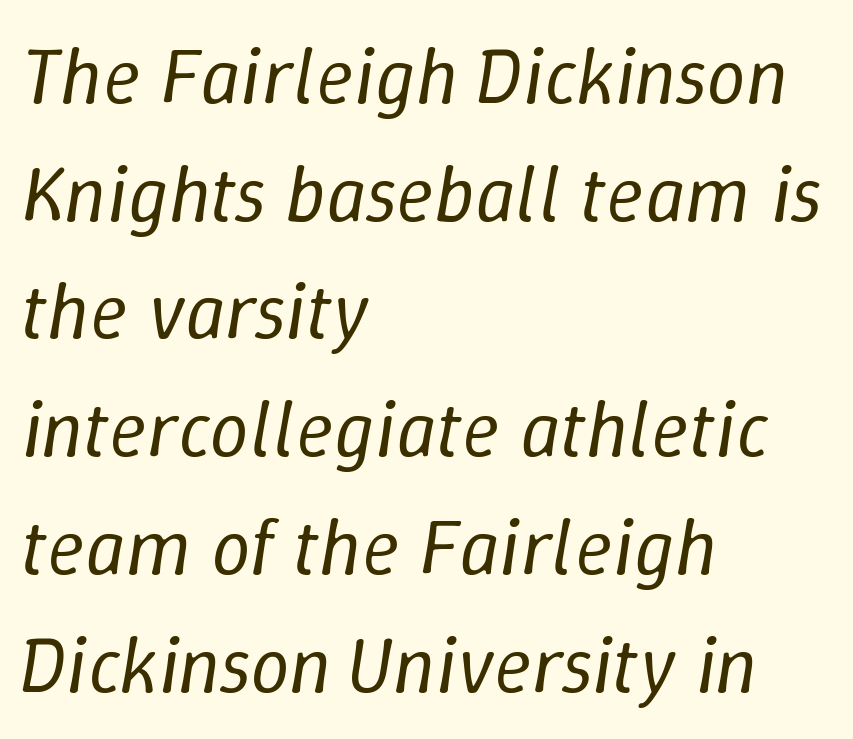
How would I describe the line gaps? Plain and ordinary. Summary of weight: not heavy and not bold. Clear beneath every line of the passage. The compositor pushed each line to the left boundary. Spacing between characters is what you'd get straight out of the box. Compared with ordinary roman type, these characters are visibly tilted.
